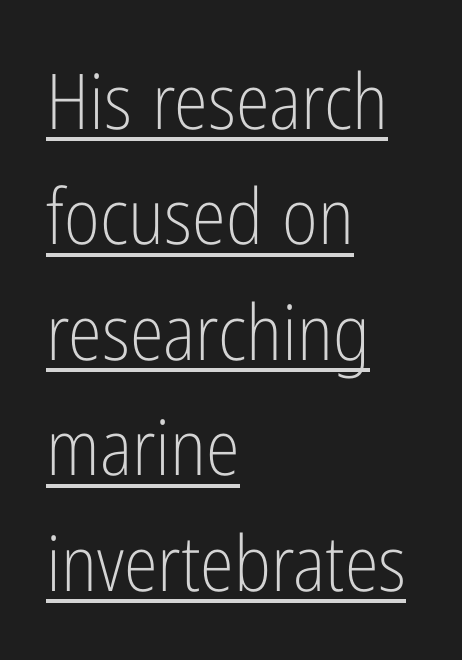
Q: Is the text bold? A: No.
Q: Is the text italic (slanted)? A: No, it is upright.
Q: Is the typeface a serif or a sans-serif typeface? A: Sans-serif.
Q: Is the text underlined? A: Yes.
Q: How is the paragraph aligned? A: Left-aligned.
Q: Is the spacing between letters normal or unusually wide? A: Normal.
Q: Is the spacing between lines tight, normal or loose? A: Normal.
Q: Width (condensed, normal, or wide)? A: Condensed.
Q: Stroke contrast? A: Low.
Q: x-height? A: Medium.
Q: Monospaced? A: No.
